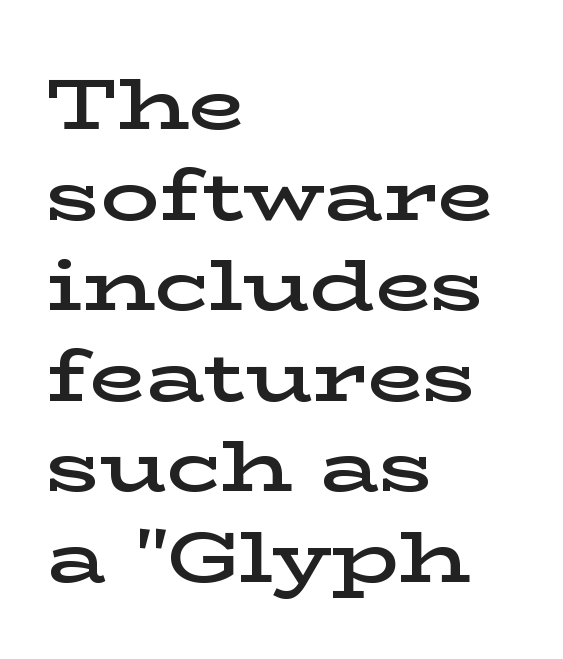
This rendering uses left alignment, leaving the right contour irregular. The rendering uses natural spacing where letterforms have individual widths. Serifs: yes, visible at the terminals of the letterforms. The specimen reads as upright at a glance. Its strokes are somewhat broadened, the hallmark of semibold type. Any mark beneath the type? The region is blank.
